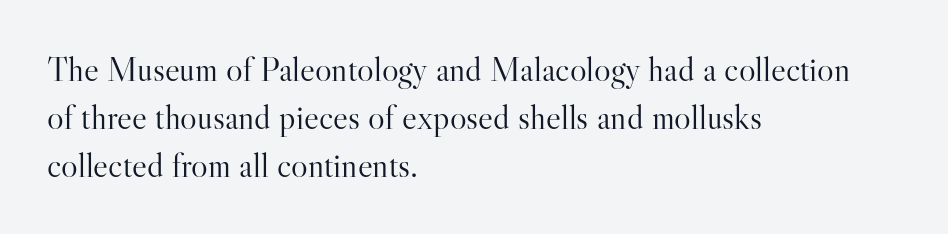
{"serif": "yes", "italic": "no", "bold": "no", "weight": "light", "width": "normal", "stroke_contrast": "high", "x_height": "small", "monospaced": "no", "underline": "no", "align": "left", "line_spacing": "normal", "line_spacing_ratio": 1.37, "letter_spacing": "normal", "letter_spacing_em": 0.0, "glyph_px": 35}
